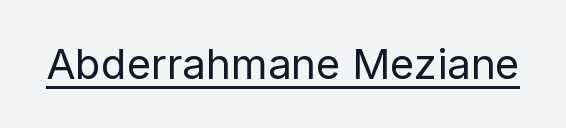
{"serif": "no", "italic": "no", "bold": "no", "weight": "regular", "width": "normal", "stroke_contrast": "low", "x_height": "medium", "monospaced": "no", "underline": "yes", "letter_spacing": "normal", "letter_spacing_em": 0.0, "glyph_px": 42}
